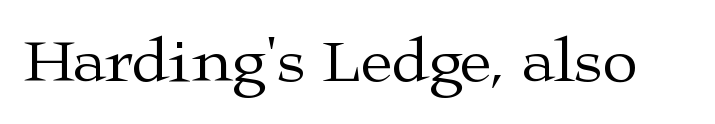
The image shows 64 px regular-weight, wide serif type, upright; set normal letter spacing, not underlined; medium stroke contrast and a medium x-height.
